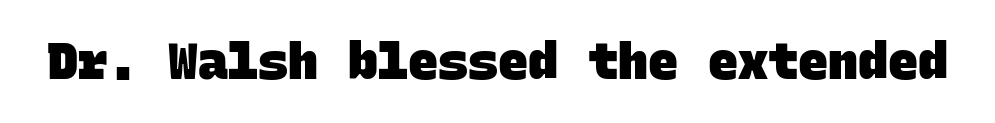
Q: Is the text bold? A: Yes.
Q: Is the typeface a serif or a sans-serif typeface? A: Sans-serif.
Q: Is the text underlined? A: No.
Q: Is the spacing between letters normal or unusually wide? A: Normal.
Q: Width (condensed, normal, or wide)? A: Normal.
Q: Stroke contrast? A: Low.
Q: x-height? A: Large.
Q: Monospaced? A: Yes.
